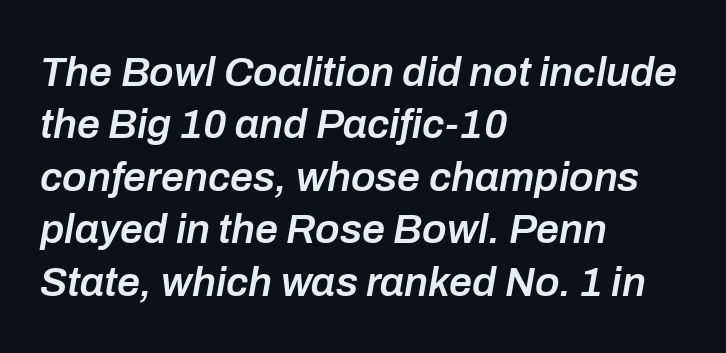
{"italic": "yes", "lean": "right", "slant_degrees": 10, "bold": "semi", "weight": "semibold", "width": "normal", "stroke_contrast": "low", "x_height": "medium", "monospaced": "no", "underline": "no", "align": "left", "line_spacing": "normal", "line_spacing_ratio": 1.28, "letter_spacing": "normal", "letter_spacing_em": 0.0, "glyph_px": 41}
